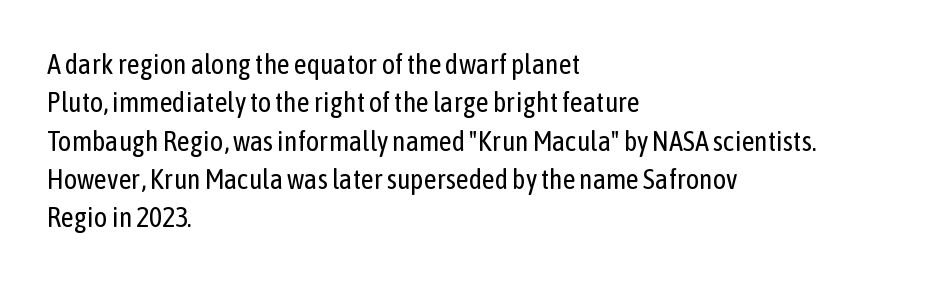
Q: Is the text bold? A: No.
Q: Is the text italic (slanted)? A: No, it is upright.
Q: Is the typeface a serif or a sans-serif typeface? A: Sans-serif.
Q: Is the text underlined? A: No.
Q: How is the paragraph aligned? A: Left-aligned.
Q: Is the spacing between letters normal or unusually wide? A: Normal.
Q: Is the spacing between lines tight, normal or loose? A: Normal.
Q: Width (condensed, normal, or wide)? A: Condensed.
Q: Stroke contrast? A: Low.
Q: x-height? A: Medium.
Q: Monospaced? A: No.
